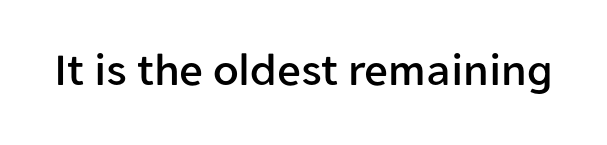
Q: Is the text italic (slanted)? A: No, it is upright.
Q: Is the typeface a serif or a sans-serif typeface? A: Sans-serif.
Q: Is the text underlined? A: No.
Q: Is the spacing between letters normal or unusually wide? A: Normal.
Q: Width (condensed, normal, or wide)? A: Normal.
Q: Stroke contrast? A: Low.
Q: x-height? A: Medium.
Q: Monospaced? A: No.
